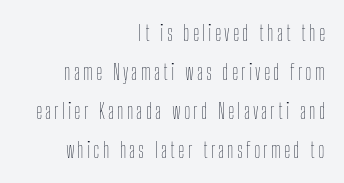
The image shows 22 px text type, upright; set right-aligned, line spacing 1.78x, not underlined.
